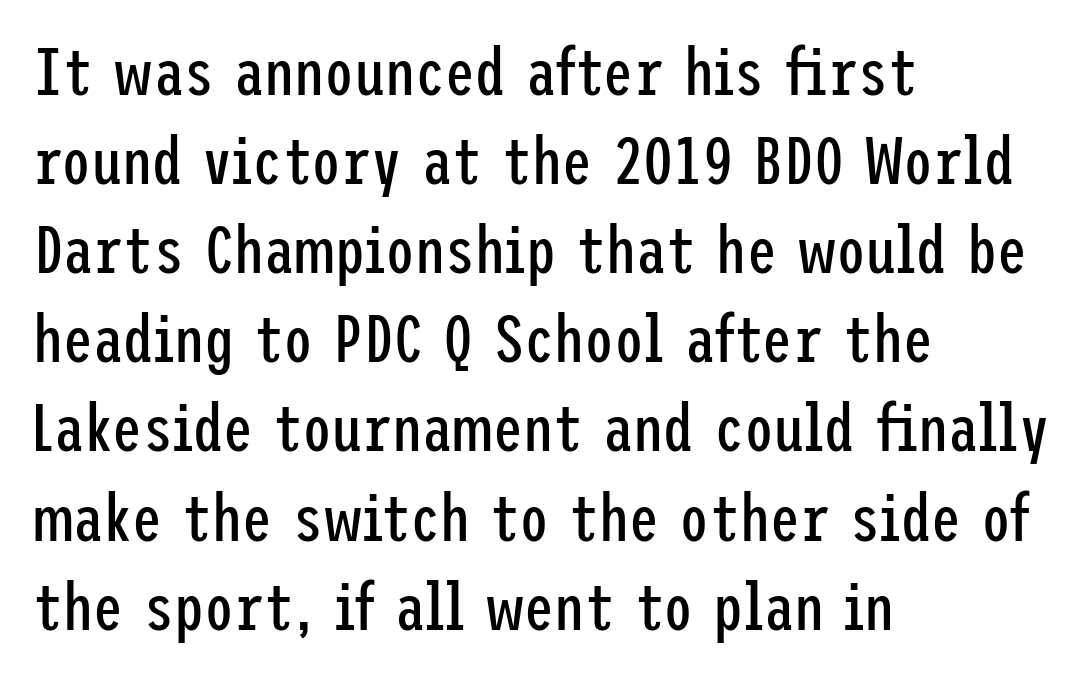
Q: Is the text bold? A: No.
Q: Is the text italic (slanted)? A: No, it is upright.
Q: Is the typeface a serif or a sans-serif typeface? A: Sans-serif.
Q: Is the text underlined? A: No.
Q: How is the paragraph aligned? A: Left-aligned.
Q: Is the spacing between letters normal or unusually wide? A: Normal.
Q: Is the spacing between lines tight, normal or loose? A: Normal.
Q: Width (condensed, normal, or wide)? A: Condensed.
Q: Stroke contrast? A: Low.
Q: x-height? A: Medium.
